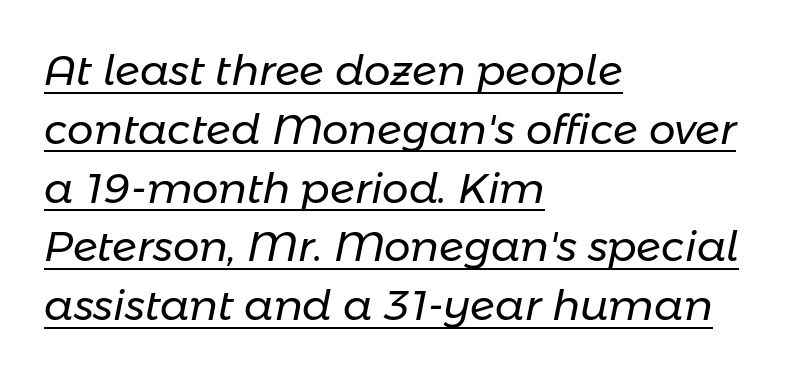
Nobody touched the tracking dial on this one. Line starts are locked; line ends wander. What decoration does the sample have? An underline. A normal amount of white space separates one row of letters from the next. Is the type slanted? Yes — the strokes lean at a clear angle.
